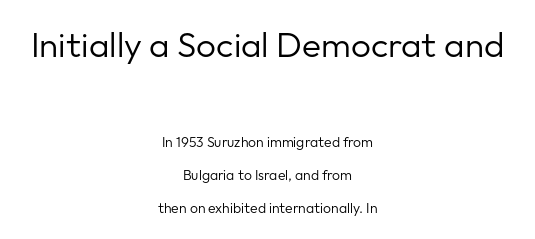
Q: Is the text bold? A: No.
Q: Is the text italic (slanted)? A: No, it is upright.
Q: Is the typeface a serif or a sans-serif typeface? A: Sans-serif.
Q: Is the text underlined? A: No.
Q: How is the paragraph aligned? A: Centered.
Q: Is the spacing between letters normal or unusually wide? A: Normal.
Q: Is the spacing between lines tight, normal or loose? A: Loose.
Q: Which block of text is set in a larger size, the first (top) or the second (bottom)? A: The first (top) one.
Q: Width (condensed, normal, or wide)? A: Normal.
Q: Stroke contrast? A: Low.
Q: x-height? A: Medium.
Q: Monospaced? A: No.
